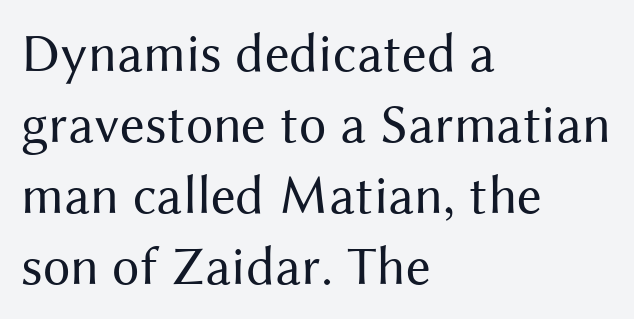
Q: Is the text bold? A: No.
Q: Is the text italic (slanted)? A: No, it is upright.
Q: Is the typeface a serif or a sans-serif typeface? A: Sans-serif.
Q: Is the text underlined? A: No.
Q: How is the paragraph aligned? A: Left-aligned.
Q: Is the spacing between letters normal or unusually wide? A: Normal.
Q: Is the spacing between lines tight, normal or loose? A: Normal.
Q: Width (condensed, normal, or wide)? A: Normal.
Q: Stroke contrast? A: Medium.
Q: x-height? A: Medium.
Q: Monospaced? A: No.
